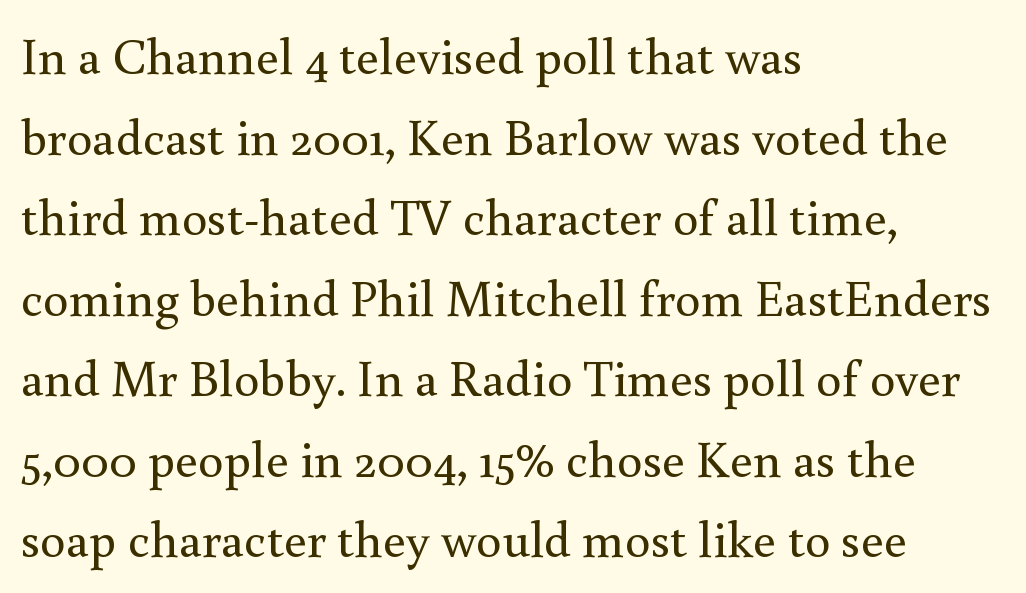
The image shows 51 px regular-weight serif type, upright; set left-aligned, normal line spacing (1.58x), normal letter spacing, not underlined; a small x-height.
